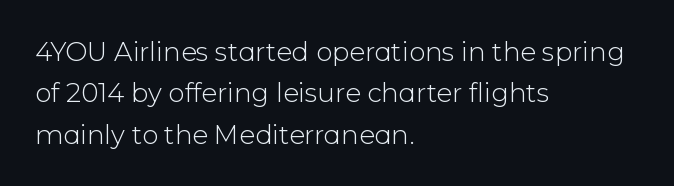
Q: Is the text bold? A: No.
Q: Is the text italic (slanted)? A: No, it is upright.
Q: Is the text underlined? A: No.
Q: How is the paragraph aligned? A: Left-aligned.
Q: Is the spacing between letters normal or unusually wide? A: Normal.
Q: Is the spacing between lines tight, normal or loose? A: Normal.
